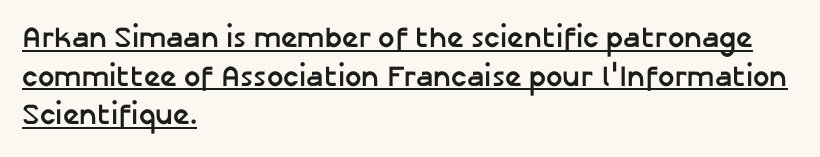
The image shows 29 px semibold sans-serif type, upright; set left-aligned, normal line spacing (1.33x), normal letter spacing, underlined; low stroke contrast and a medium x-height.
